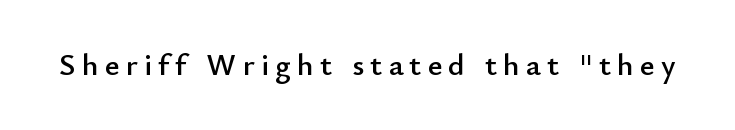
{"serif": "no", "italic": "no", "width": "normal", "stroke_contrast": "low", "x_height": "small", "monospaced": "no", "underline": "no", "letter_spacing": "wide", "letter_spacing_em": 0.2, "glyph_px": 31}
